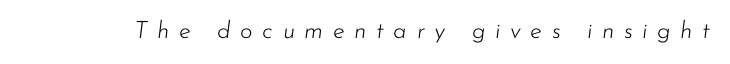
Q: Is the text bold? A: No.
Q: Is the text italic (slanted)? A: Yes, it leans right by about 7 degrees.
Q: Is the text underlined? A: No.
Q: Is the spacing between letters normal or unusually wide? A: Unusually wide.
